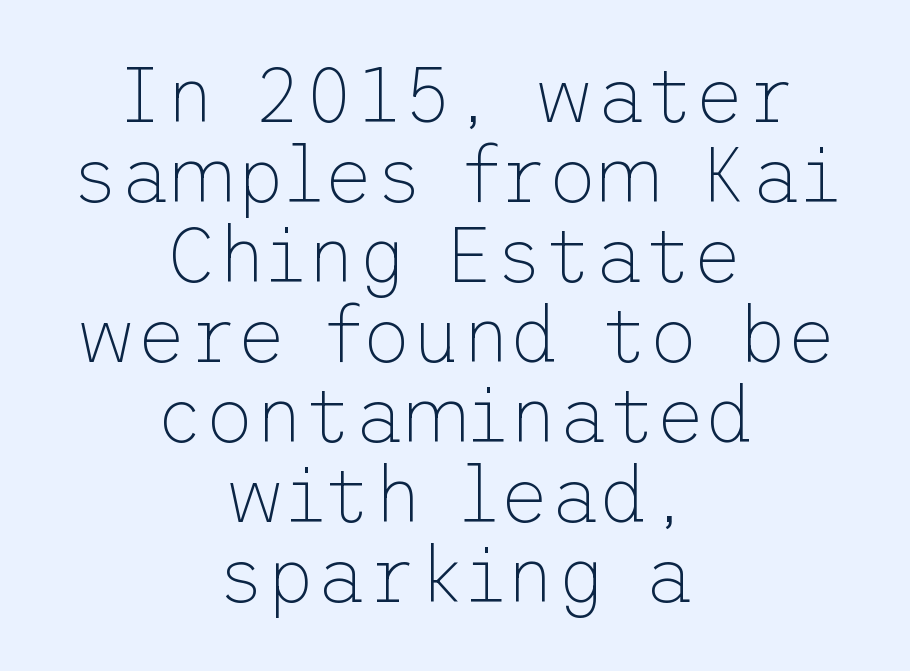
Q: Is the text bold? A: No.
Q: Is the text italic (slanted)? A: No, it is upright.
Q: Is the typeface a serif or a sans-serif typeface? A: Sans-serif.
Q: Is the text underlined? A: No.
Q: How is the paragraph aligned? A: Centered.
Q: Is the spacing between letters normal or unusually wide? A: Normal.
Q: Is the spacing between lines tight, normal or loose? A: Tight.
Q: Width (condensed, normal, or wide)? A: Normal.
Q: Stroke contrast? A: Low.
Q: x-height? A: Medium.
